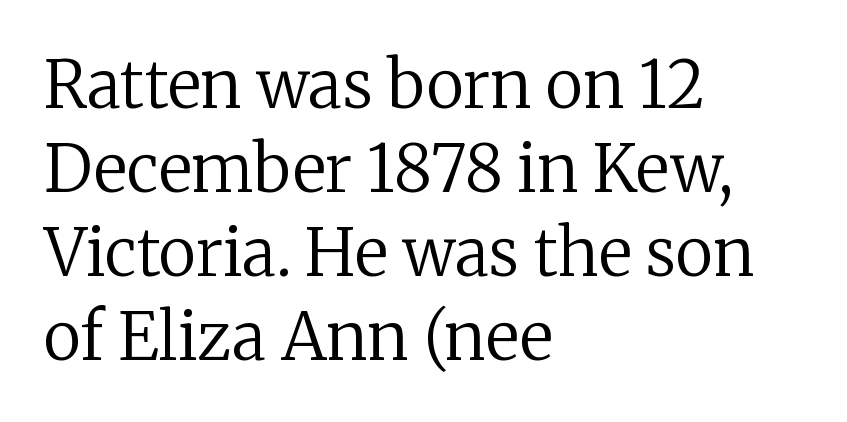
Q: Is the text bold? A: No.
Q: Is the text italic (slanted)? A: No, it is upright.
Q: Is the typeface a serif or a sans-serif typeface? A: Serif.
Q: Is the text underlined? A: No.
Q: How is the paragraph aligned? A: Left-aligned.
Q: Is the spacing between letters normal or unusually wide? A: Normal.
Q: Is the spacing between lines tight, normal or loose? A: Normal.
Q: Width (condensed, normal, or wide)? A: Normal.
Q: Stroke contrast? A: Low.
Q: x-height? A: Medium.
Q: Monospaced? A: No.
